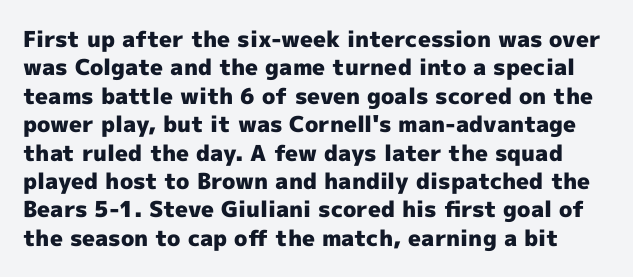
The image shows 22 px bold type, upright; set normal line spacing (1.29x), normal letter spacing, not underlined.
